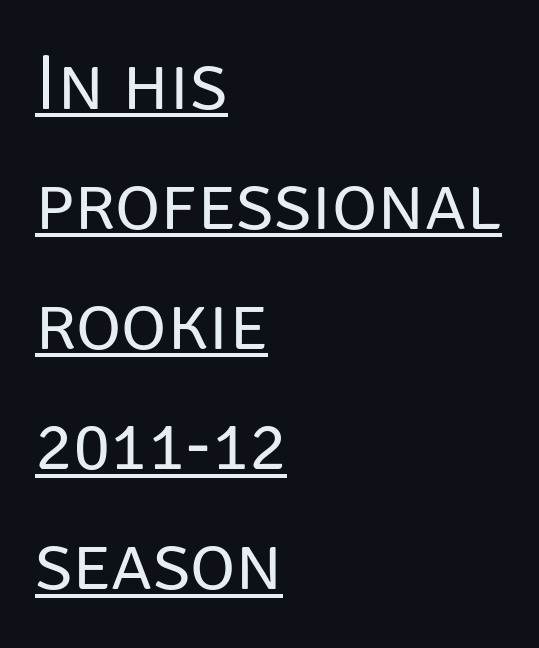
Q: Is the text bold? A: No.
Q: Is the text italic (slanted)? A: No, it is upright.
Q: Is the typeface a serif or a sans-serif typeface? A: Sans-serif.
Q: Is the text underlined? A: Yes.
Q: How is the paragraph aligned? A: Left-aligned.
Q: Is the spacing between letters normal or unusually wide? A: Normal.
Q: Is the spacing between lines tight, normal or loose? A: Normal.
Q: Width (condensed, normal, or wide)? A: Normal.
Q: Stroke contrast? A: Low.
Q: x-height? A: Large.
Q: Monospaced? A: No.
